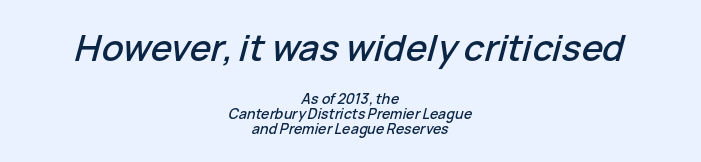
{"italic": "yes", "lean": "right", "slant_degrees": 15, "width": "normal", "stroke_contrast": "low", "x_height": "medium", "monospaced": "no", "underline": "no", "align": "center", "line_spacing": "tight", "line_spacing_ratio": 1.07, "letter_spacing": "normal", "letter_spacing_em": 0.0, "larger_block": "first", "size_ratio": 2.57, "glyph_px": 36}
